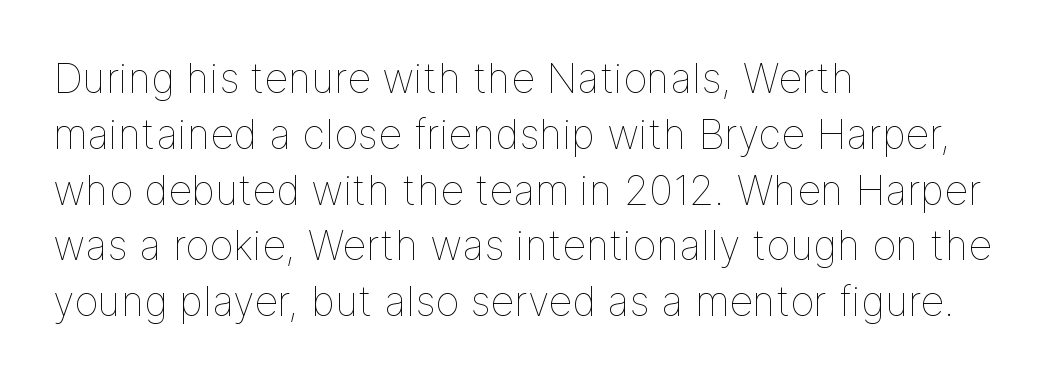
{"italic": "no", "bold": "no", "weight": "thin", "width": "normal", "stroke_contrast": "low", "x_height": "medium", "monospaced": "no", "underline": "no", "align": "left", "line_spacing": "normal", "line_spacing_ratio": 1.36, "letter_spacing": "normal", "letter_spacing_em": 0.0, "glyph_px": 41}
